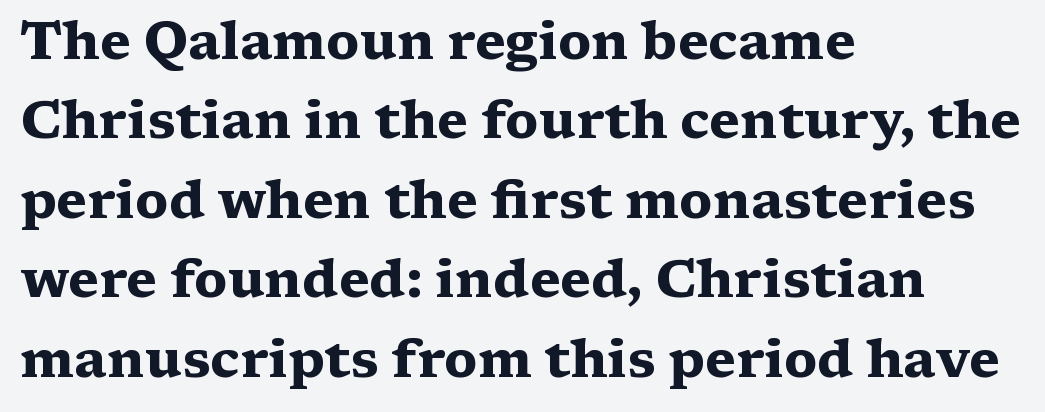
Q: Is the text bold? A: Yes.
Q: Is the text italic (slanted)? A: No, it is upright.
Q: Is the typeface a serif or a sans-serif typeface? A: Serif.
Q: Is the text underlined? A: No.
Q: How is the paragraph aligned? A: Left-aligned.
Q: Is the spacing between letters normal or unusually wide? A: Normal.
Q: Is the spacing between lines tight, normal or loose? A: Normal.
Q: Width (condensed, normal, or wide)? A: Wide.
Q: Stroke contrast? A: Medium.
Q: x-height? A: Medium.
Q: Monospaced? A: No.
